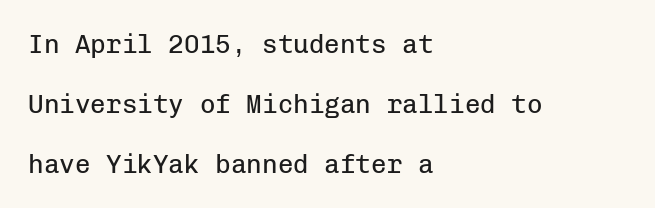
Only glyphs here, with clear space below each row. The characters are drawn with everyday or finer stroke widths. The vertical gap from one line to the next is large. This rendering leaves character spacing at its baseline value. All the whitespace from short lines collects on the right.
